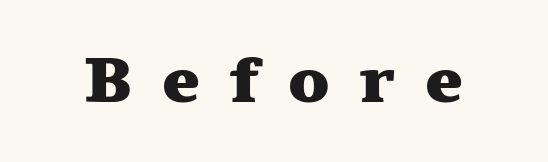
The image shows 65 px heavy, wide serif type, upright; set unusually wide letter spacing (+0.44 em), not underlined; medium stroke contrast and a medium x-height.
